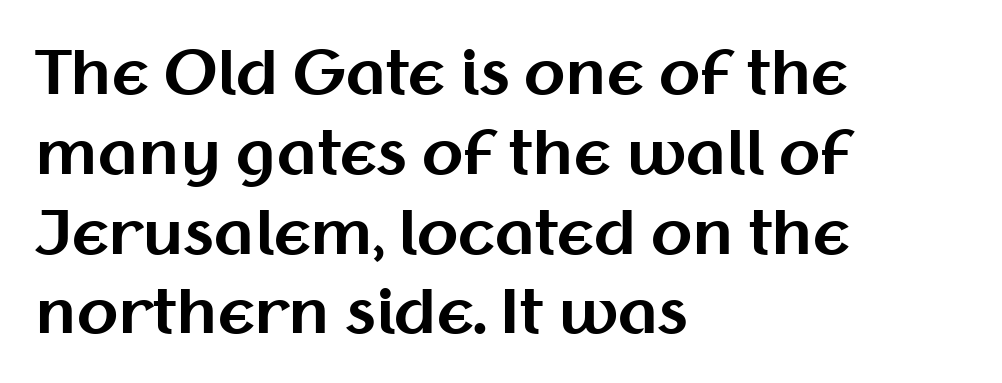
Posture: upright roman. The lines are quadded left. Honestly, there is no underline to notice here at all. Every letter is thick-stroked: bold, no question.
